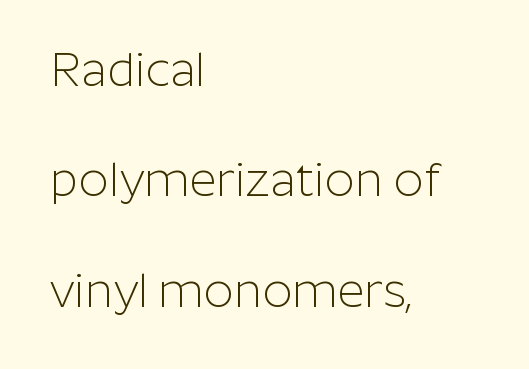
{"serif": "no", "italic": "no", "bold": "no", "weight": "light", "width": "normal", "stroke_contrast": "low", "x_height": "medium", "monospaced": "no", "underline": "no", "align": "left", "line_spacing": "loose", "line_spacing_ratio": 2.35, "letter_spacing": "normal", "letter_spacing_em": 0.0, "glyph_px": 47}
